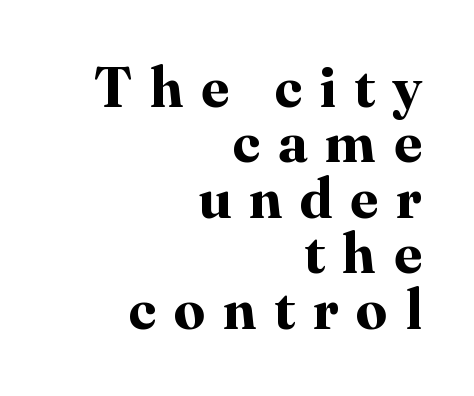
The tracking reads as deliberately expanded to a designer's eye. The space between consecutive lines is stingy. The face used here has the dense, thick strokes of a bold. The designer went with a serif here, giving each stem small feet. This sample is right-justified, so line beginnings fall wherever the words allow. Designer's note — italics off, roman on.
